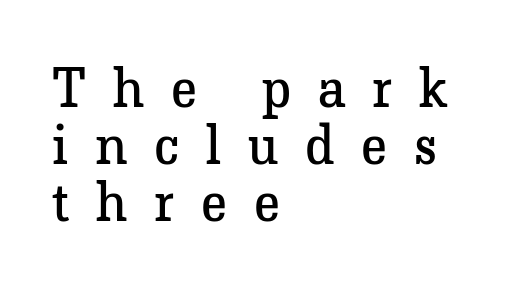
Weight: in the light-to-regular range. In CSS terms this would be text-align: left. Does the leading feel generous? Not at all — it's pinched. Think of a printed novel: that variable character pitch is what you see here. Glance below the letters and you will spot only blank space.
